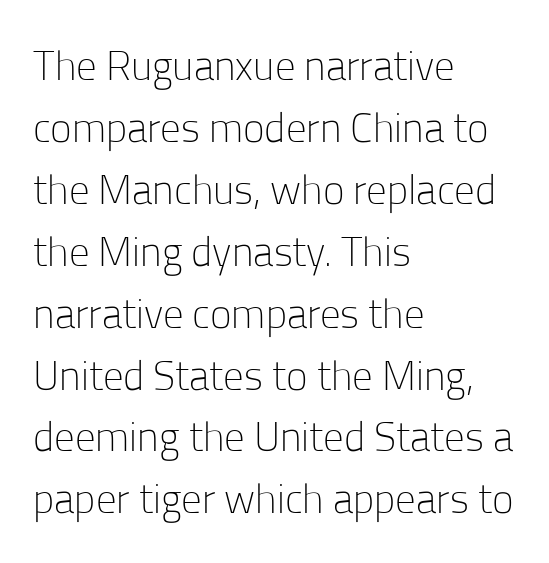
{"serif": "no", "italic": "no", "bold": "no", "weight": "light", "width": "normal", "stroke_contrast": "low", "x_height": "medium", "monospaced": "no", "underline": "no", "align": "left", "line_spacing": "normal", "line_spacing_ratio": 1.51, "letter_spacing": "normal", "letter_spacing_em": 0.0, "glyph_px": 41}
